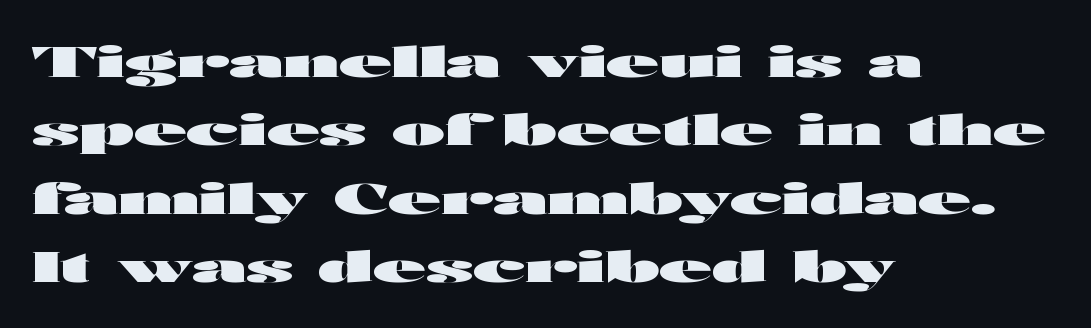
Q: Is the text bold? A: Yes.
Q: Is the text italic (slanted)? A: No, it is upright.
Q: Is the typeface a serif or a sans-serif typeface? A: Sans-serif.
Q: Is the text underlined? A: No.
Q: How is the paragraph aligned? A: Left-aligned.
Q: Is the spacing between letters normal or unusually wide? A: Normal.
Q: Is the spacing between lines tight, normal or loose? A: Normal.
Q: Width (condensed, normal, or wide)? A: Wide.
Q: Stroke contrast? A: High.
Q: x-height? A: Medium.
Q: Monospaced? A: No.
